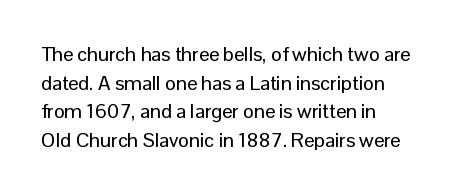
Each new line begins a customary step beneath the previous one. A bare baseline throughout the passage. You could call the tracking neutral — neither tight nor loose. This sample uses an upright cut, with every glyph sitting square on the baseline.
